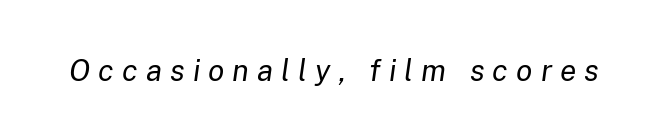
Is the letter spacing exaggerated? Yes — the characters are pushed far apart. Nobody drew a line under any word here. Slant detected: the letters are inclined. Proportional: the letters do not fall into vertical columns. Stem width sits at or under what a default text font uses.
